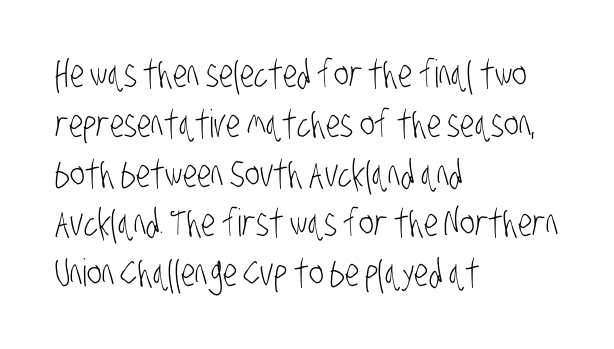
Q: Is the text bold? A: No.
Q: Is the typeface a serif or a sans-serif typeface? A: Sans-serif.
Q: Is the text underlined? A: No.
Q: How is the paragraph aligned? A: Left-aligned.
Q: Is the spacing between letters normal or unusually wide? A: Normal.
Q: Is the spacing between lines tight, normal or loose? A: Normal.
Q: Width (condensed, normal, or wide)? A: Condensed.
Q: Stroke contrast? A: Low.
Q: x-height? A: Large.
Q: Monospaced? A: No.
